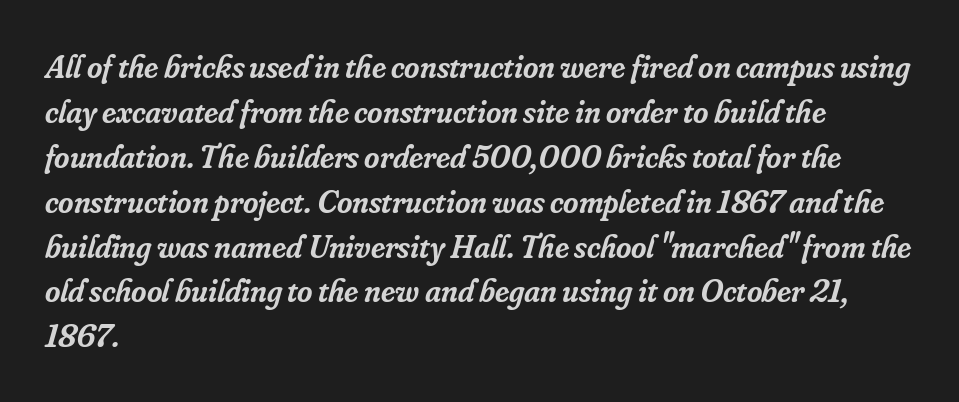
{"serif": "yes", "italic": "yes", "lean": "right", "slant_degrees": 16, "bold": "semi", "weight": "semibold", "width": "normal", "stroke_contrast": "low", "x_height": "small", "monospaced": "no", "underline": "no", "align": "left", "line_spacing": "normal", "line_spacing_ratio": 1.36, "letter_spacing": "normal", "letter_spacing_em": 0.0, "glyph_px": 33}
